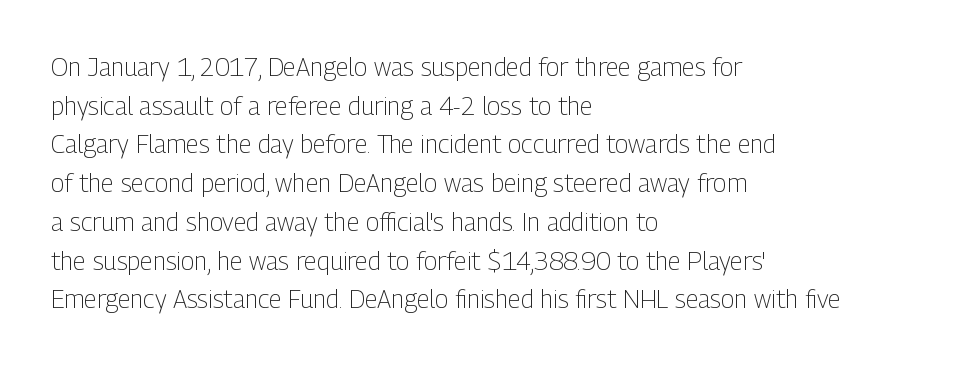
Notice how descenders clear the ascenders below comfortably — that's standard leading. Posture: vertical. Letter spacing: default. This rendering uses left alignment, leaving the right contour irregular.
